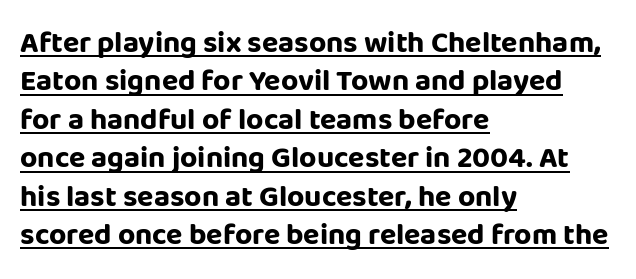
The image shows 30 px bold sans-serif type, upright; set left-aligned, normal line spacing (1.28x), normal letter spacing, underlined; low stroke contrast and a large x-height.
